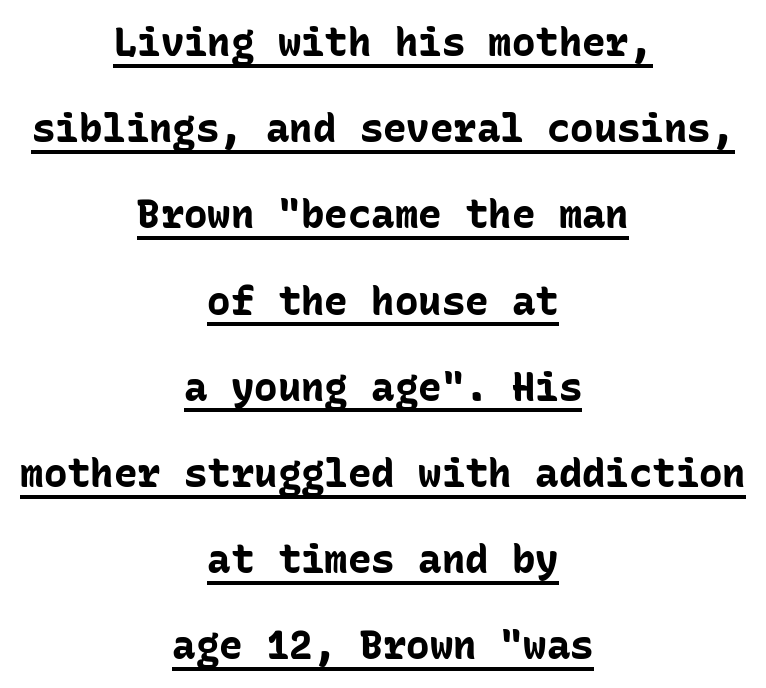
{"serif": "no", "italic": "no", "bold": "yes", "weight": "bold", "width": "normal", "stroke_contrast": "low", "x_height": "medium", "monospaced": "yes", "underline": "yes", "align": "center", "line_spacing": "loose", "line_spacing_ratio": 2.21, "letter_spacing": "normal", "letter_spacing_em": 0.0, "glyph_px": 39}
